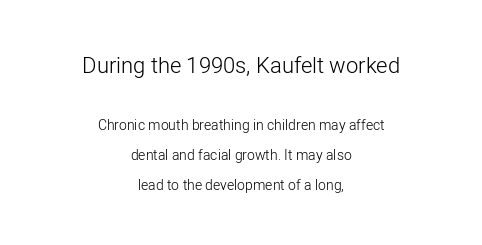
{"italic": "no", "bold": "no", "underline": "no", "align": "center", "line_spacing": "loose", "line_spacing_ratio": 2.14, "letter_spacing": "normal", "letter_spacing_em": 0.0, "larger_block": "first", "size_ratio": 1.57, "glyph_px": 22}
